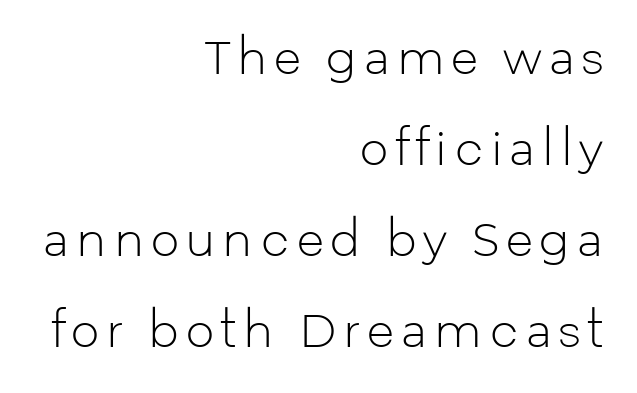
Q: Is the text bold? A: No.
Q: Is the text italic (slanted)? A: No, it is upright.
Q: Is the typeface a serif or a sans-serif typeface? A: Sans-serif.
Q: Is the text underlined? A: No.
Q: How is the paragraph aligned? A: Right-aligned.
Q: Is the spacing between lines tight, normal or loose? A: Loose.
Q: Width (condensed, normal, or wide)? A: Normal.
Q: Stroke contrast? A: Low.
Q: x-height? A: Medium.
Q: Monospaced? A: No.
